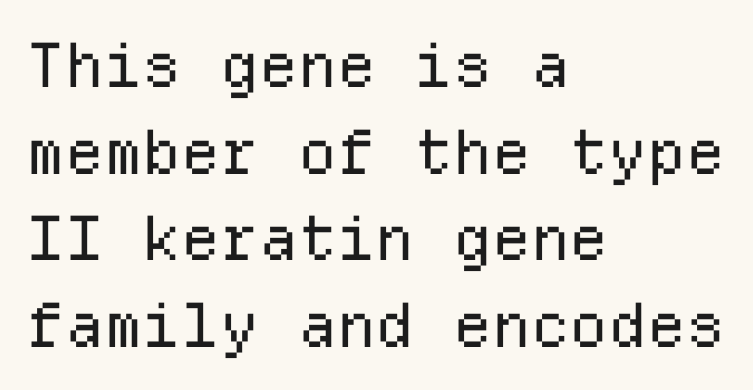
The image shows 61 px regular-weight sans-serif type, upright, monospaced; set left-aligned, normal line spacing (1.42x), normal letter spacing, not underlined; low stroke contrast and a medium x-height.
